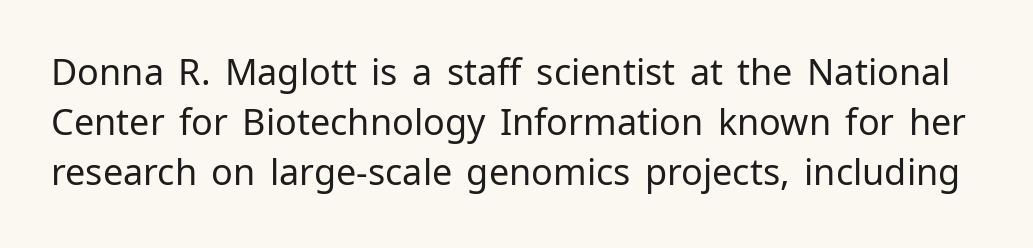
Q: Is the text bold? A: No.
Q: Is the text italic (slanted)? A: No, it is upright.
Q: Is the typeface a serif or a sans-serif typeface? A: Sans-serif.
Q: Is the text underlined? A: No.
Q: Is the spacing between letters normal or unusually wide? A: Normal.
Q: Is the spacing between lines tight, normal or loose? A: Normal.
Q: Width (condensed, normal, or wide)? A: Normal.
Q: Stroke contrast? A: Low.
Q: x-height? A: Medium.
Q: Monospaced? A: No.
